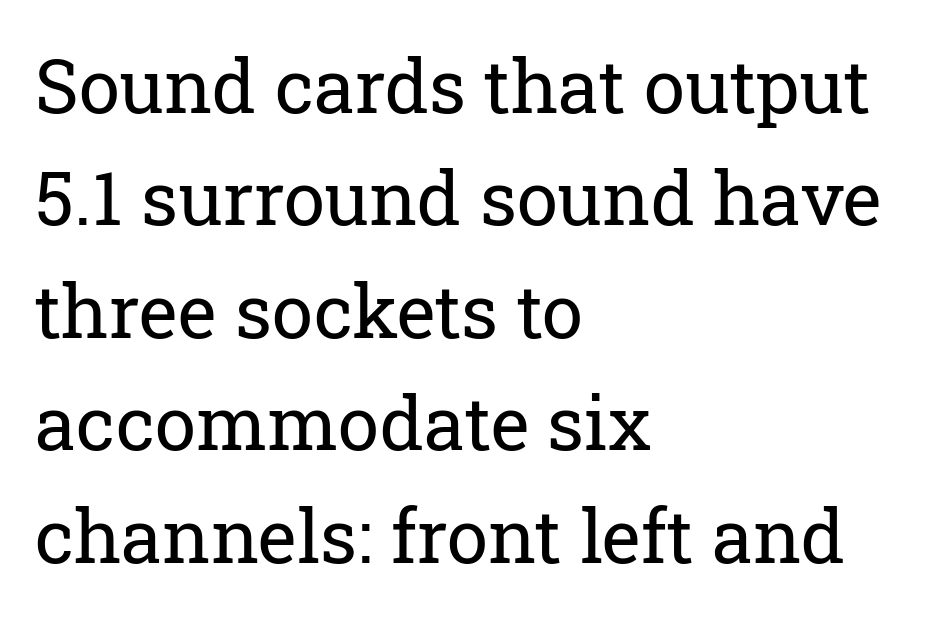
Q: Is the text bold? A: No.
Q: Is the text italic (slanted)? A: No, it is upright.
Q: Is the typeface a serif or a sans-serif typeface? A: Serif.
Q: Is the text underlined? A: No.
Q: How is the paragraph aligned? A: Left-aligned.
Q: Is the spacing between letters normal or unusually wide? A: Normal.
Q: Is the spacing between lines tight, normal or loose? A: Normal.
Q: Width (condensed, normal, or wide)? A: Normal.
Q: Stroke contrast? A: Low.
Q: x-height? A: Medium.
Q: Monospaced? A: No.
